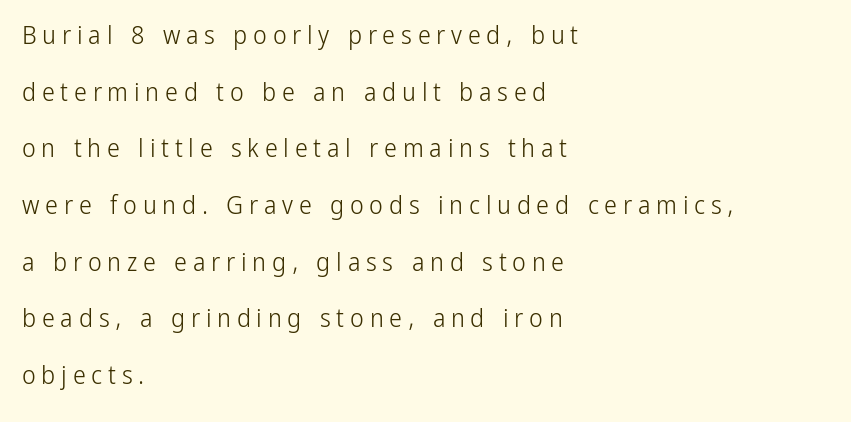
The image shows 26 px text type, upright; set left-aligned, loose line spacing (2.18x), unusually wide letter spacing (+0.22 em), not underlined.
